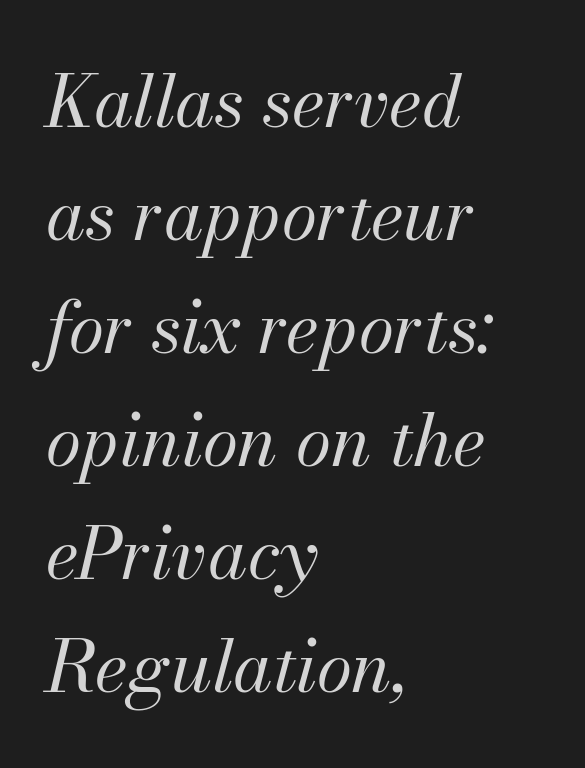
Q: Is the text bold? A: No.
Q: Is the text italic (slanted)? A: Yes, it leans right by about 13 degrees.
Q: Is the text underlined? A: No.
Q: How is the paragraph aligned? A: Left-aligned.
Q: Is the spacing between letters normal or unusually wide? A: Normal.
Q: Is the spacing between lines tight, normal or loose? A: Normal.
Q: Width (condensed, normal, or wide)? A: Normal.
Q: Stroke contrast? A: Medium.
Q: x-height? A: Small.
Q: Monospaced? A: No.
